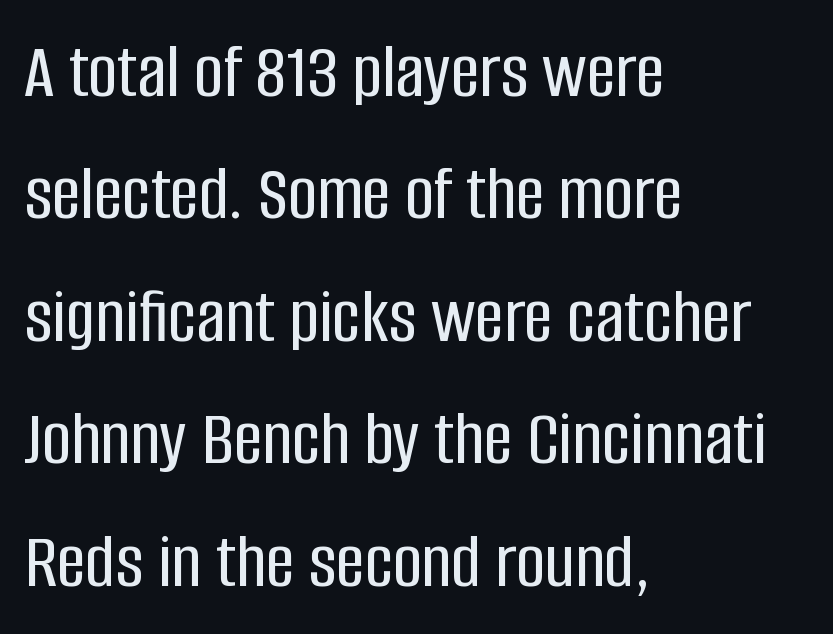
Q: Is the text italic (slanted)? A: No, it is upright.
Q: Is the typeface a serif or a sans-serif typeface? A: Sans-serif.
Q: Is the text underlined? A: No.
Q: How is the paragraph aligned? A: Left-aligned.
Q: Is the spacing between letters normal or unusually wide? A: Normal.
Q: Is the spacing between lines tight, normal or loose? A: Normal.
Q: Width (condensed, normal, or wide)? A: Condensed.
Q: Stroke contrast? A: Low.
Q: x-height? A: Large.
Q: Monospaced? A: No.
